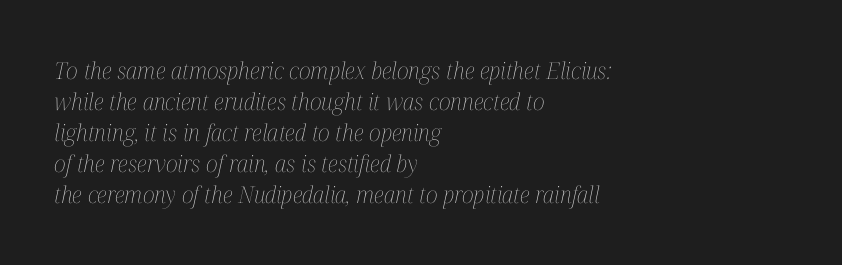
Teacher's note: observe the even left margin — that is flush-left alignment. Evenly set lines give the paragraph a standard silhouette. Check under the words: just untouched page. The weight tops out at a normal text grade. Tracking here is standard; glyphs follow each other at the usual distance.
